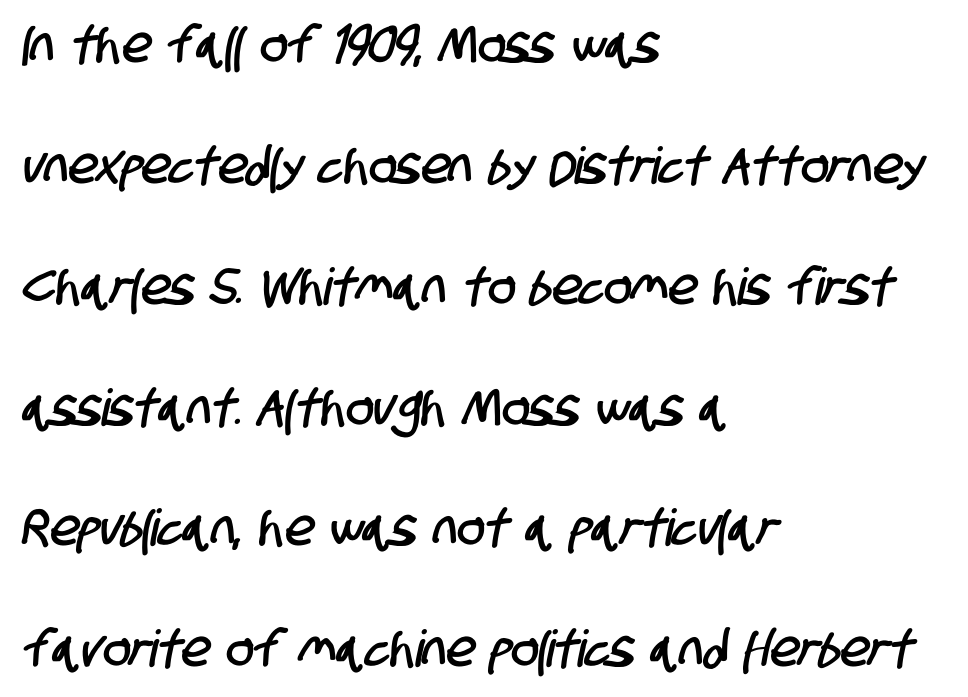
{"serif": "no", "width": "condensed", "stroke_contrast": "low", "x_height": "large", "monospaced": "no", "underline": "no", "align": "left", "line_spacing": "loose", "line_spacing_ratio": 2.37, "letter_spacing": "normal", "letter_spacing_em": 0.0, "glyph_px": 51}
